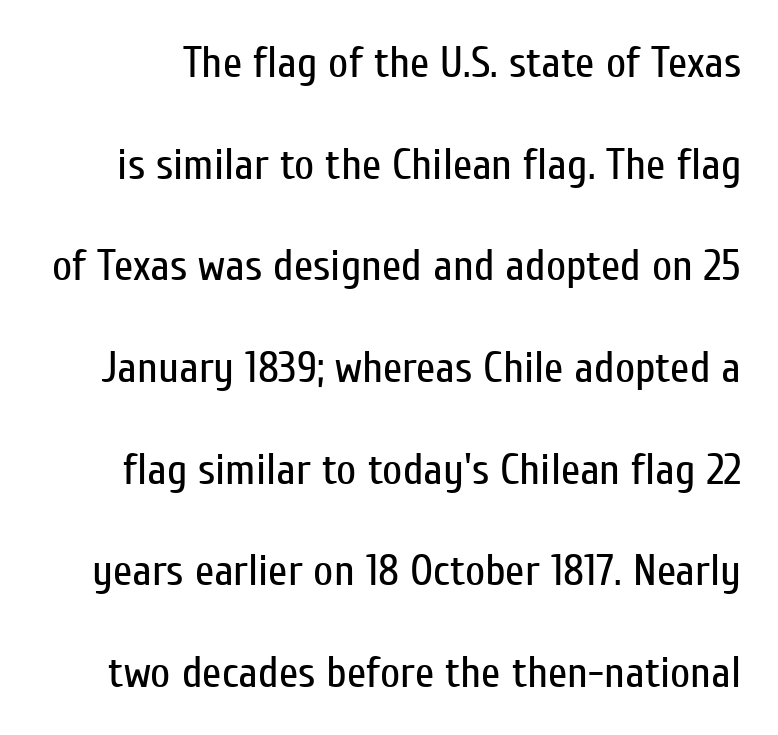
Q: Is the text bold? A: No.
Q: Is the text italic (slanted)? A: No, it is upright.
Q: Is the typeface a serif or a sans-serif typeface? A: Sans-serif.
Q: Is the text underlined? A: No.
Q: Is the spacing between letters normal or unusually wide? A: Normal.
Q: Is the spacing between lines tight, normal or loose? A: Loose.
Q: Width (condensed, normal, or wide)? A: Condensed.
Q: Stroke contrast? A: Low.
Q: x-height? A: Medium.
Q: Monospaced? A: No.
